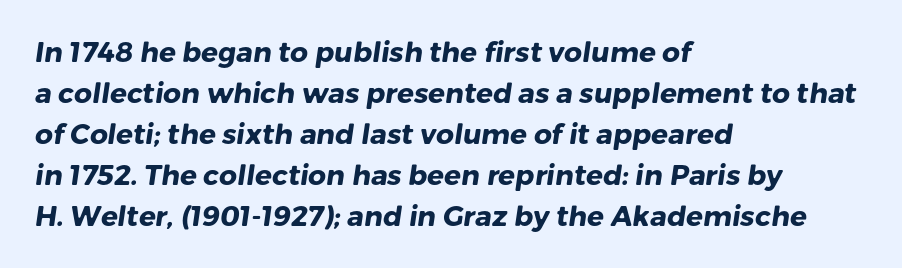
Q: Is the text bold? A: Yes.
Q: Is the typeface a serif or a sans-serif typeface? A: Sans-serif.
Q: Is the text underlined? A: No.
Q: How is the paragraph aligned? A: Left-aligned.
Q: Is the spacing between letters normal or unusually wide? A: Normal.
Q: Is the spacing between lines tight, normal or loose? A: Normal.
Q: Width (condensed, normal, or wide)? A: Normal.
Q: Stroke contrast? A: Low.
Q: x-height? A: Medium.
Q: Monospaced? A: No.
